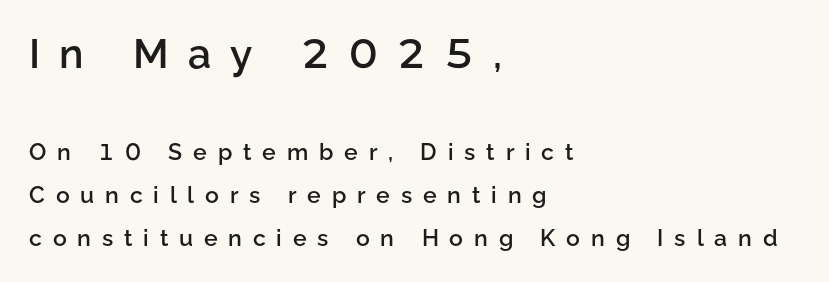
Observe the wide spacing: letters keep a clear distance from each other. In CSS terms this would be text-align: left. The face used here is a sans, in the tradition of grotesques and geometrics. The face used here appears at its bigger size in the upper chunk. Proportional: the letters do not fall into vertical columns. Style check: upright.
